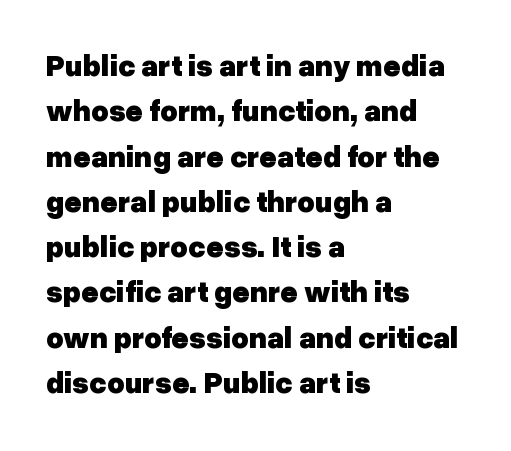
{"serif": "no", "italic": "no", "bold": "yes", "weight": "heavy", "width": "normal", "stroke_contrast": "low", "x_height": "medium", "monospaced": "no", "underline": "no", "align": "left", "line_spacing": "normal", "line_spacing_ratio": 1.51, "letter_spacing": "normal", "letter_spacing_em": 0.0, "glyph_px": 30}
